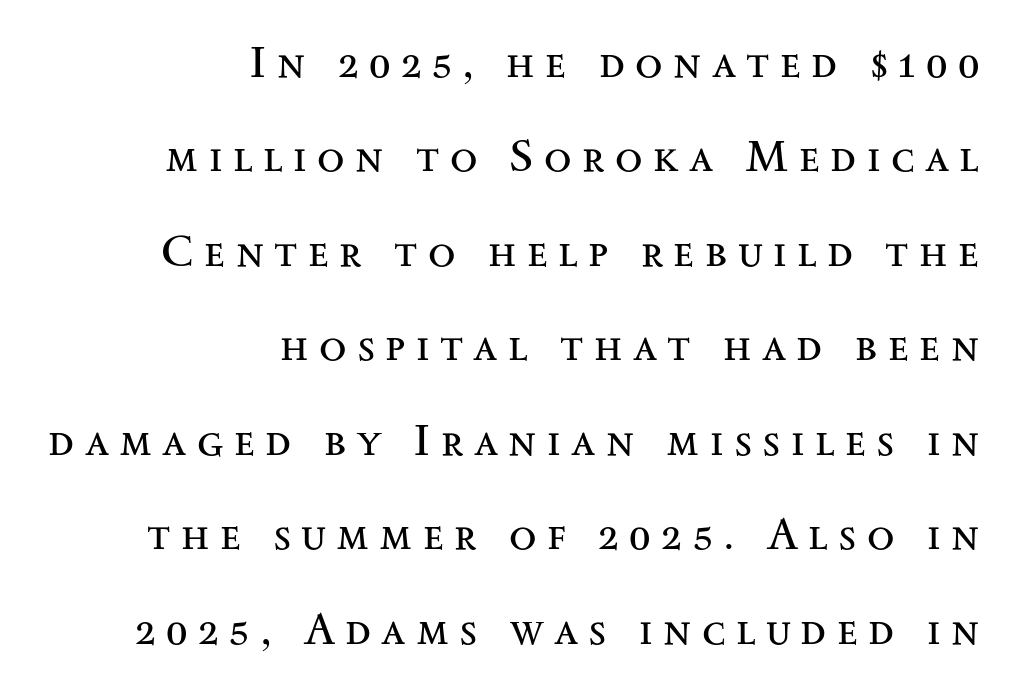
The letters look calm and open, with moderate or lighter stems. Spacing verdict: proportional, widths tailored to each character. Whoever set this chose breathing room over compactness in the vertical rhythm. The axis of the letterforms is exactly vertical. The ragged edge is on the left, which tells us the setting is flush right.
